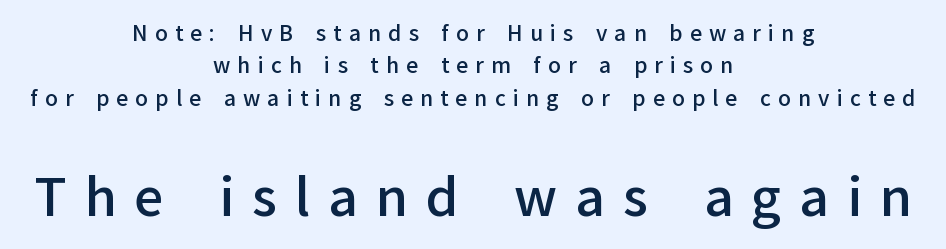
The image shows 52 px semibold sans-serif type, upright; set centered, normal line spacing (1.54x), unusually wide letter spacing (+0.34 em), not underlined; the second (bottom) block is 2.48x larger; low stroke contrast and a medium x-height.
